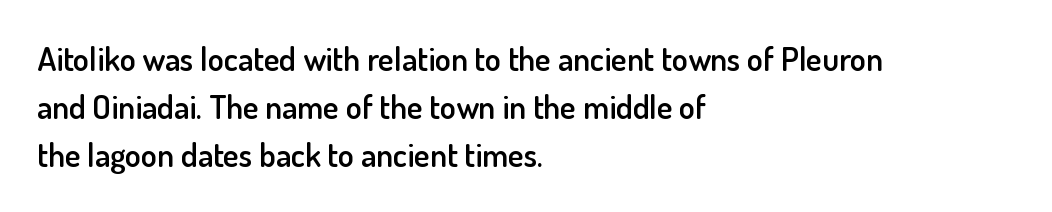
Q: Is the text bold? A: Semi-bold.
Q: Is the text italic (slanted)? A: No, it is upright.
Q: Is the typeface a serif or a sans-serif typeface? A: Sans-serif.
Q: Is the text underlined? A: No.
Q: How is the paragraph aligned? A: Left-aligned.
Q: Is the spacing between letters normal or unusually wide? A: Normal.
Q: Is the spacing between lines tight, normal or loose? A: Normal.
Q: Width (condensed, normal, or wide)? A: Normal.
Q: Stroke contrast? A: Low.
Q: x-height? A: Small.
Q: Monospaced? A: No.
